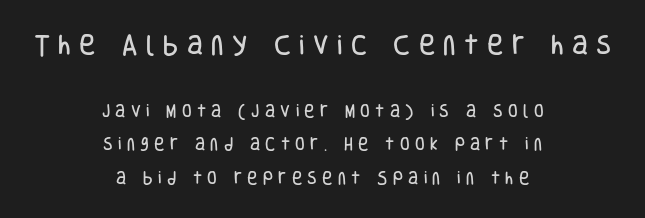
{"italic": "no", "underline": "no", "align": "center", "line_spacing": "loose", "line_spacing_ratio": 2.38, "letter_spacing": "wide", "letter_spacing_em": 0.38, "larger_block": "first", "size_ratio": 1.57, "glyph_px": 22}
